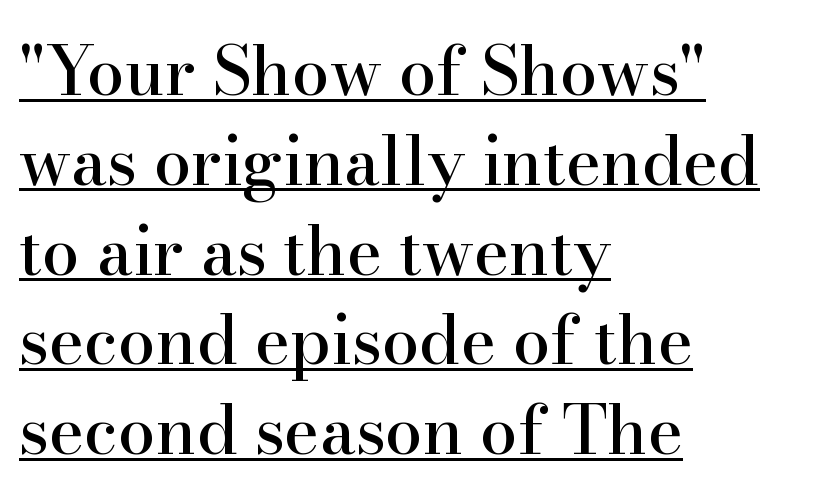
Regular leading. Students, note that the glyphs here touch the page at normal intervals. The lettering is marked with a stroke running underneath it. Type style note: has serifs. Note the varied advance widths — an 'i' is clearly narrower than an 'm'. Horizontal alignment here is leftward, the default for most running prose.
